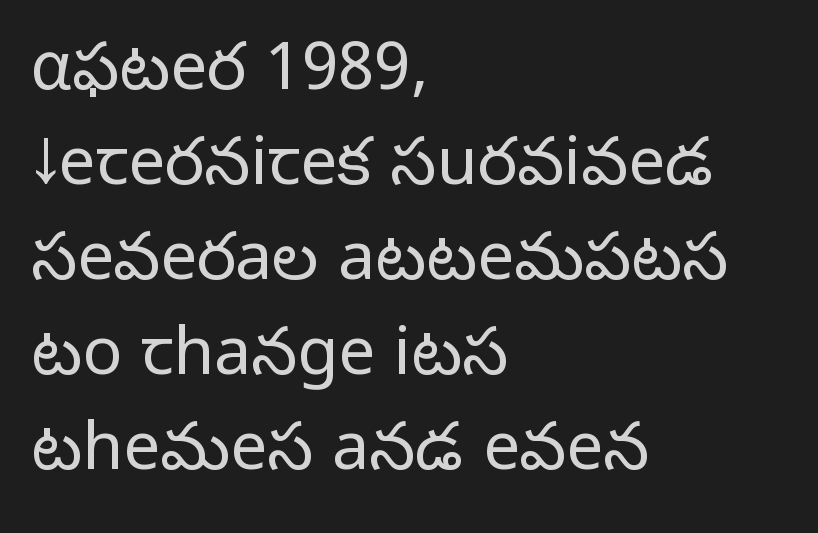
Weight class: somewhere from thin through regular. Just letters on the line, the space beneath them empty. Spacing verdict: proportional, widths tailored to each character. Classification — sans serif. Every stem runs plumb, perpendicular to the baseline. The rendering keeps characters at their native spacing.
